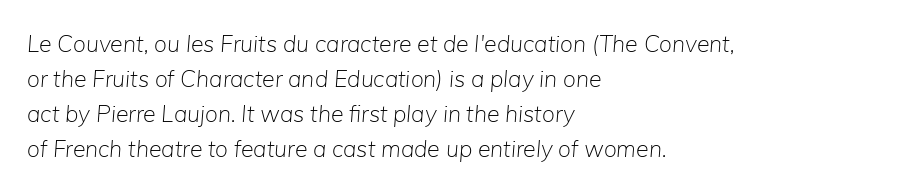
The image shows 23 px text type, italic (leaning right); set left-aligned, normal line spacing (1.52x), normal letter spacing, not underlined.
